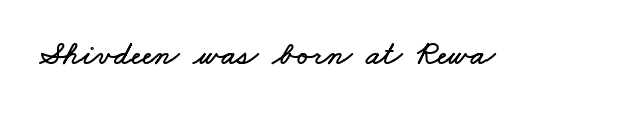
{"width": "wide", "stroke_contrast": "low", "x_height": "small", "monospaced": "no", "underline": "no", "letter_spacing": "normal", "letter_spacing_em": 0.0, "glyph_px": 34}
